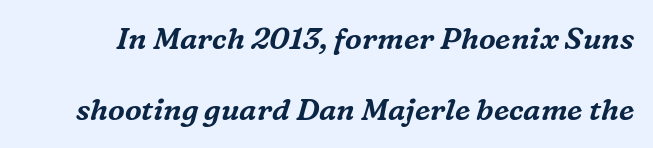
Whoever set this chose breathing room over compactness in the vertical rhythm. Spacing between characters is what you'd get straight out of the box. A typesetter would call this proportional, since set widths differ per character. Style check: oblique. Check under the words: just untouched page.
